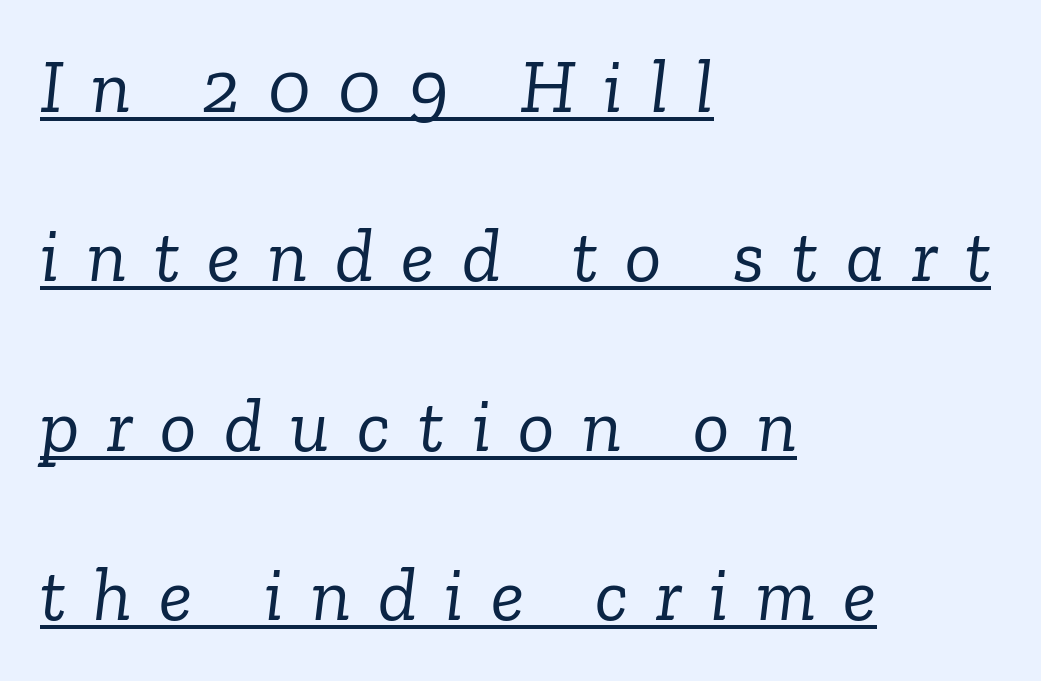
Q: Is the text bold? A: No.
Q: Is the text italic (slanted)? A: Yes, it leans right by about 6 degrees.
Q: Is the typeface a serif or a sans-serif typeface? A: Serif.
Q: Is the text underlined? A: Yes.
Q: How is the paragraph aligned? A: Left-aligned.
Q: Is the spacing between letters normal or unusually wide? A: Unusually wide.
Q: Is the spacing between lines tight, normal or loose? A: Loose.
Q: Width (condensed, normal, or wide)? A: Normal.
Q: Stroke contrast? A: Low.
Q: x-height? A: Medium.
Q: Monospaced? A: No.
